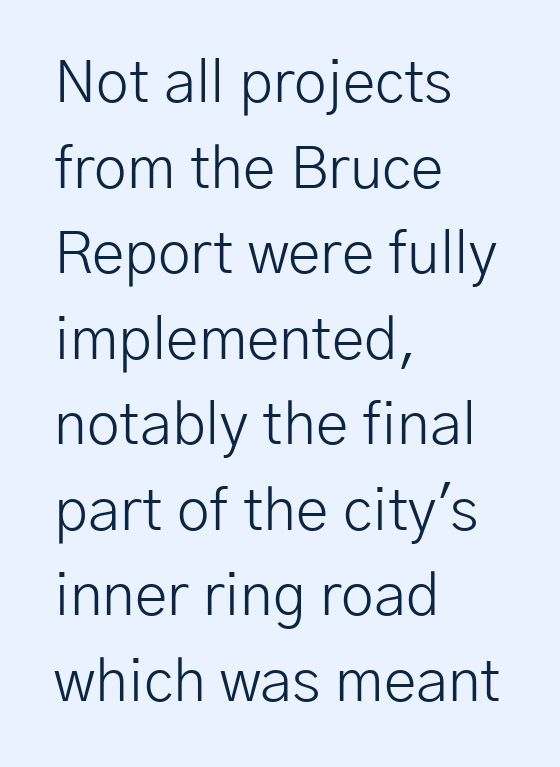
Q: Is the text bold? A: No.
Q: Is the text italic (slanted)? A: No, it is upright.
Q: Is the typeface a serif or a sans-serif typeface? A: Sans-serif.
Q: Is the text underlined? A: No.
Q: How is the paragraph aligned? A: Left-aligned.
Q: Is the spacing between letters normal or unusually wide? A: Normal.
Q: Is the spacing between lines tight, normal or loose? A: Normal.
Q: Width (condensed, normal, or wide)? A: Normal.
Q: Stroke contrast? A: Low.
Q: x-height? A: Medium.
Q: Monospaced? A: No.
